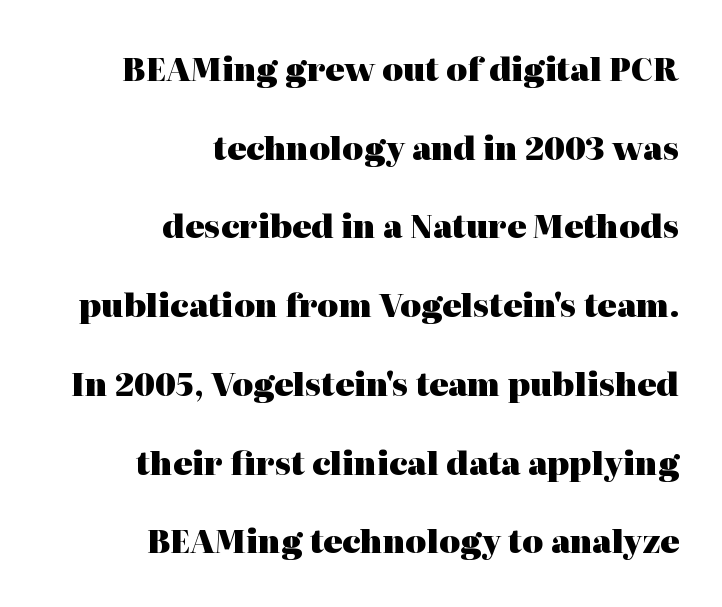
{"serif": "yes", "italic": "no", "bold": "yes", "weight": "heavy", "width": "normal", "stroke_contrast": "high", "x_height": "medium", "monospaced": "no", "underline": "no", "align": "right", "line_spacing": "loose", "line_spacing_ratio": 2.46, "letter_spacing": "normal", "letter_spacing_em": 0.0, "glyph_px": 32}
